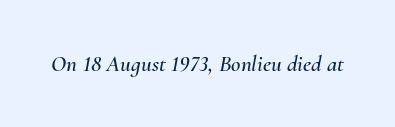
The image shows 23 px text type, italic (leaning right); set normal letter spacing, not underlined.
